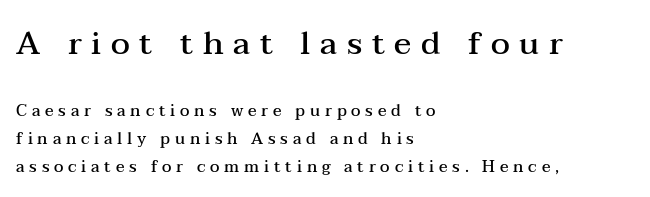
Q: Is the text bold? A: Semi-bold.
Q: Is the text italic (slanted)? A: No, it is upright.
Q: Is the typeface a serif or a sans-serif typeface? A: Serif.
Q: Is the text underlined? A: No.
Q: How is the paragraph aligned? A: Left-aligned.
Q: Is the spacing between letters normal or unusually wide? A: Unusually wide.
Q: Which block of text is set in a larger size, the first (top) or the second (bottom)? A: The first (top) one.
Q: Width (condensed, normal, or wide)? A: Wide.
Q: Stroke contrast? A: Medium.
Q: x-height? A: Medium.
Q: Monospaced? A: No.
